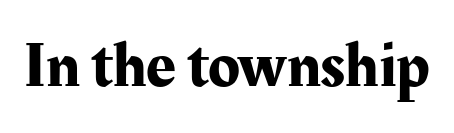
{"serif": "yes", "italic": "no", "width": "normal", "stroke_contrast": "medium", "x_height": "medium", "monospaced": "no", "underline": "no", "letter_spacing": "normal", "letter_spacing_em": 0.0, "glyph_px": 65}
